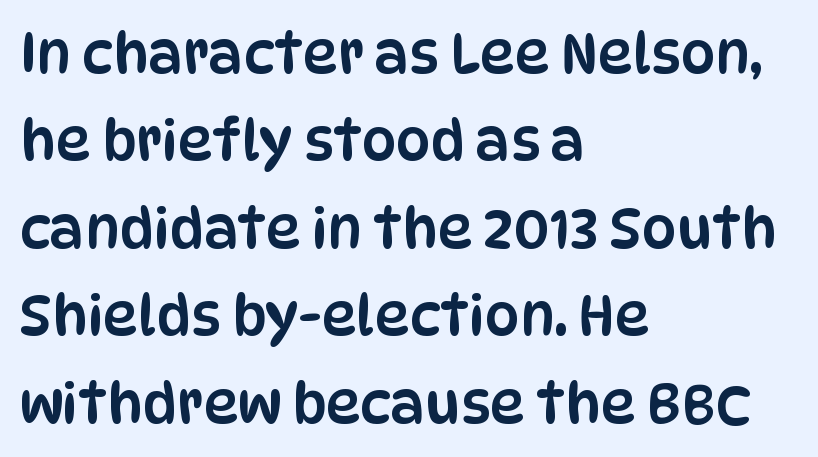
The image shows 55 px condensed sans-serif type, upright; set left-aligned, normal line spacing (1.59x), normal letter spacing, not underlined; low stroke contrast and a large x-height.
